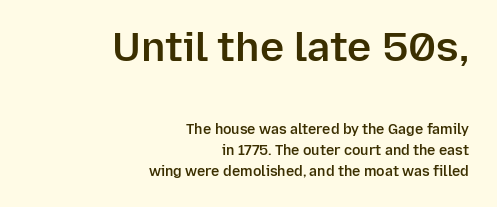
Q: Is the text bold? A: Semi-bold.
Q: Is the text italic (slanted)? A: No, it is upright.
Q: Is the typeface a serif or a sans-serif typeface? A: Sans-serif.
Q: Is the text underlined? A: No.
Q: How is the paragraph aligned? A: Right-aligned.
Q: Is the spacing between letters normal or unusually wide? A: Normal.
Q: Is the spacing between lines tight, normal or loose? A: Normal.
Q: Which block of text is set in a larger size, the first (top) or the second (bottom)? A: The first (top) one.
Q: Width (condensed, normal, or wide)? A: Normal.
Q: Stroke contrast? A: Low.
Q: x-height? A: Medium.
Q: Monospaced? A: No.
